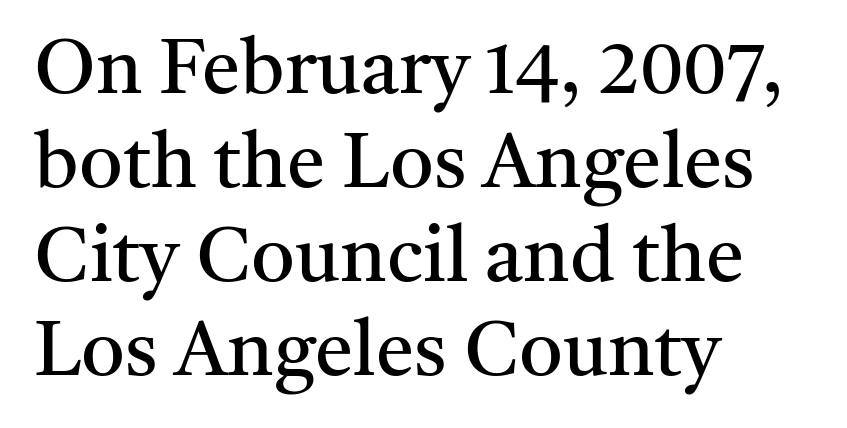
Just letters on the line, the space beneath them empty. Examine the stroke ends and you'll spot serifs. Each line starts at the same left margin while the right side varies. Is the letter spacing exaggerated? No — it looks like the ordinary default. Varying glyph widths throughout — classic text-font behaviour.
